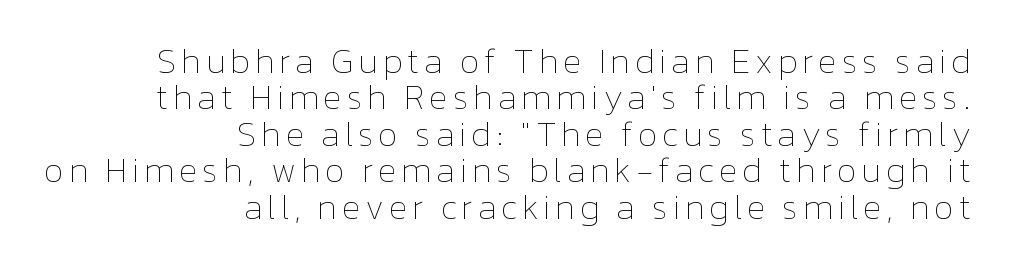
The image shows 35 px thin type, upright; set right-aligned, tight line spacing (1.04x), not underlined; low stroke contrast and a medium x-height.
